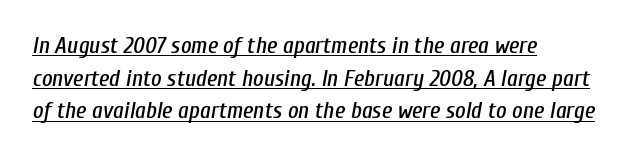
Q: Is the text italic (slanted)? A: Yes, it leans right by about 10 degrees.
Q: Is the text underlined? A: Yes.
Q: How is the paragraph aligned? A: Left-aligned.
Q: Is the spacing between letters normal or unusually wide? A: Normal.
Q: Is the spacing between lines tight, normal or loose? A: Normal.
